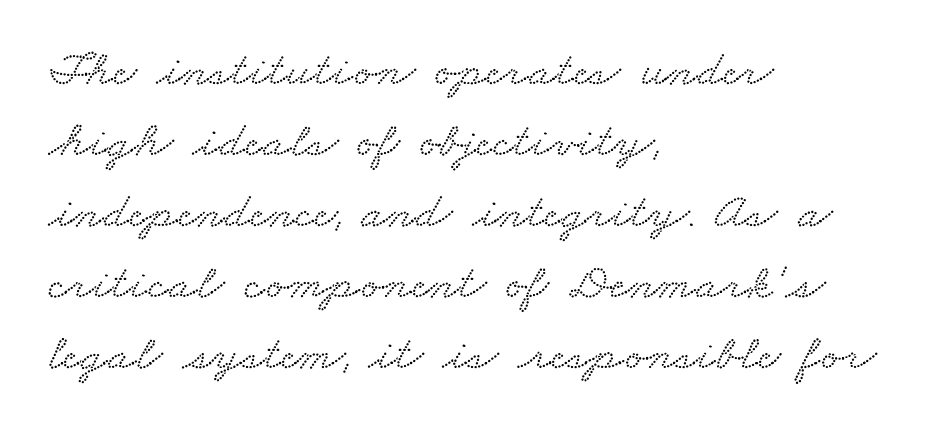
These lines are rendered in a variable-pitch font. Horizontal bands of white between lines are of average thickness. The designer went with a serif here, giving each stem small feet. Casual observation: everything's shoved over to the left.
